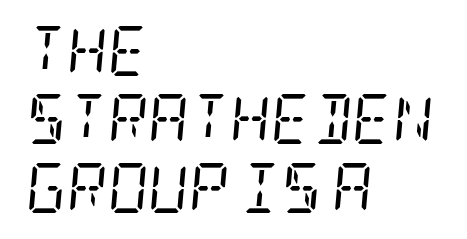
{"serif": "yes", "italic": "yes", "lean": "right", "slant_degrees": 5, "bold": "no", "weight": "regular", "width": "condensed", "stroke_contrast": "low", "x_height": "large", "underline": "no", "align": "left", "line_spacing": "normal", "line_spacing_ratio": 1.37, "letter_spacing": "normal", "letter_spacing_em": 0.0, "glyph_px": 50}
